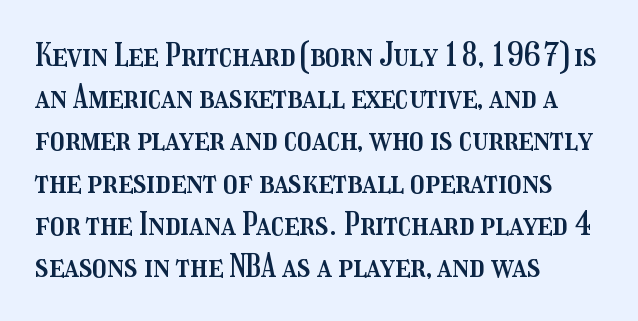
The image shows 32 px condensed type, upright; set left-aligned, normal line spacing (1.32x), normal letter spacing, not underlined; medium stroke contrast and a medium x-height.
